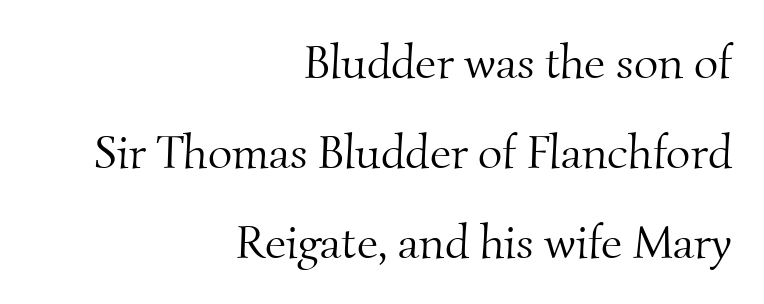
{"serif": "yes", "bold": "no", "weight": "light", "width": "normal", "stroke_contrast": "medium", "x_height": "small", "monospaced": "no", "underline": "no", "align": "right", "line_spacing": "loose", "line_spacing_ratio": 1.91, "letter_spacing": "normal", "letter_spacing_em": 0.0, "glyph_px": 47}
